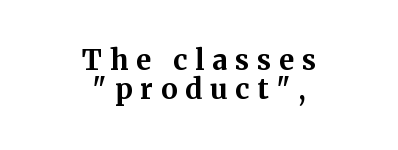
The face used here is rendered with a markedly widened letterfit. Quick note: underline off. The type family on display is of the serif kind. Caption: bold face, heavy strokes. The lines in this sample share a center point and differ in where they start and stop.
